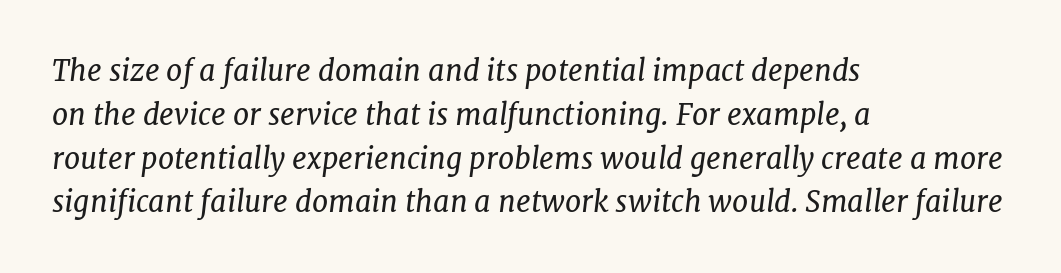
Q: Is the text bold? A: No.
Q: Is the text italic (slanted)? A: Yes, it leans right by about 7 degrees.
Q: Is the typeface a serif or a sans-serif typeface? A: Serif.
Q: Is the text underlined? A: No.
Q: How is the paragraph aligned? A: Left-aligned.
Q: Is the spacing between letters normal or unusually wide? A: Normal.
Q: Is the spacing between lines tight, normal or loose? A: Normal.
Q: Width (condensed, normal, or wide)? A: Normal.
Q: Stroke contrast? A: Low.
Q: x-height? A: Medium.
Q: Monospaced? A: No.
